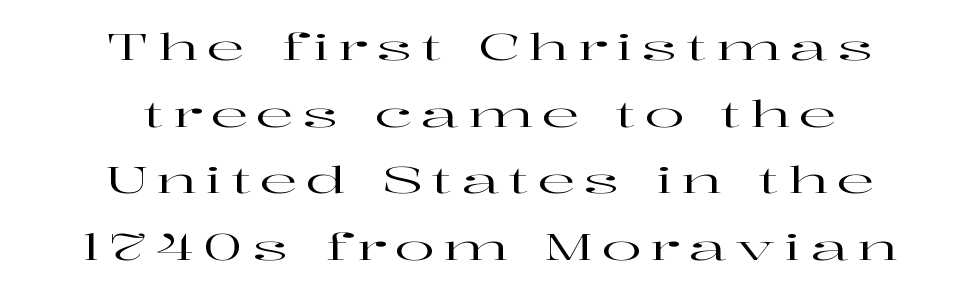
The letters advance in unequal steps, a hallmark of proportional type. Both edges are ragged and mirror each other, which tells us the setting is centered. Does the type have serifs? Yes, each stem ends in a small foot. Has an underline been added? It has not.
